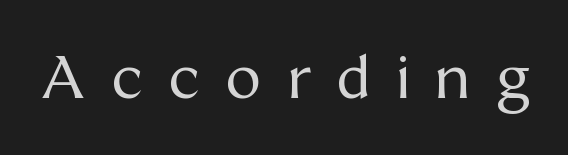
The image shows 60 px regular-weight serif type, upright; set unusually wide letter spacing (+0.43 em), not underlined; medium stroke contrast and a medium x-height.
